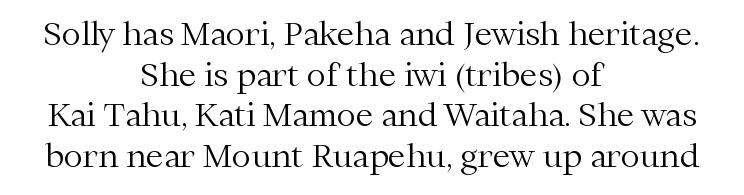
{"serif": "yes", "italic": "no", "bold": "no", "weight": "light", "width": "normal", "stroke_contrast": "medium", "x_height": "medium", "monospaced": "no", "underline": "no", "align": "center", "line_spacing": "normal", "line_spacing_ratio": 1.27, "letter_spacing": "normal", "letter_spacing_em": 0.0, "glyph_px": 32}
